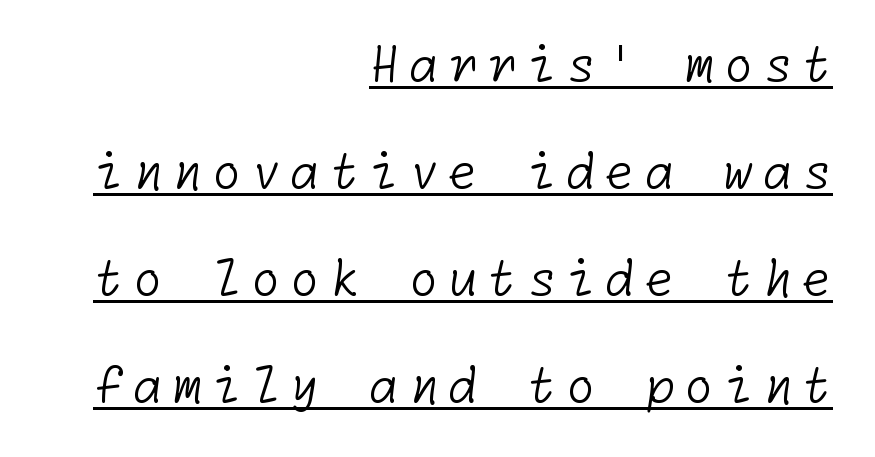
The weight would be labelled regular, book, light, or lighter still. Observe the absence of serifs on each vertical stroke in this sample. Students, observe the line beneath the letters — that is underlining. Teacher's note: observe the even right margin — that is flush-right alignment. Does the leading feel generous? Absolutely, it's lavish. The letterforms stand isolated, each surrounded by extra space.
